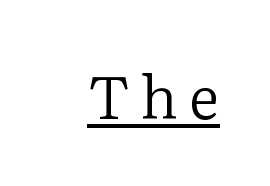
Each letter keeps its own natural width here, so spacing adapts to shape. The type sits square on the baseline with zero lean. No extra ink here — the face is not bold. The letters carry serifs — small finishing strokes at the ends of their stems. The passage shown is underscored from start to finish.
